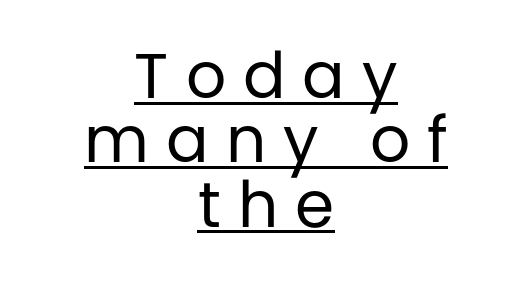
{"serif": "no", "italic": "no", "bold": "no", "weight": "regular", "width": "normal", "stroke_contrast": "low", "x_height": "large", "monospaced": "no", "underline": "yes", "align": "center", "line_spacing": "tight", "line_spacing_ratio": 1.02, "letter_spacing": "wide", "letter_spacing_em": 0.27, "glyph_px": 63}
